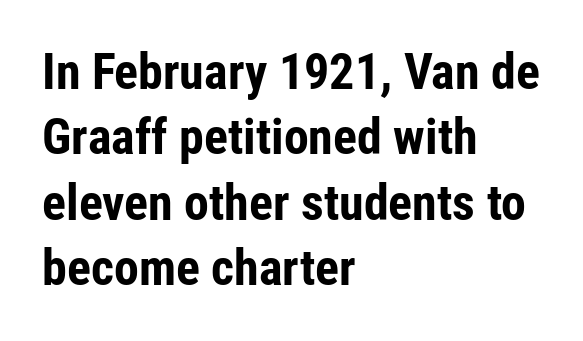
{"serif": "no", "italic": "no", "bold": "yes", "weight": "bold", "width": "condensed", "stroke_contrast": "low", "x_height": "medium", "monospaced": "no", "underline": "no", "align": "left", "line_spacing": "normal", "line_spacing_ratio": 1.31, "letter_spacing": "normal", "letter_spacing_em": 0.0, "glyph_px": 50}
